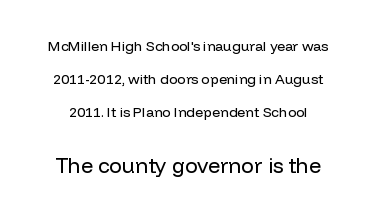
The image shows 21 px text type, upright; set loose line spacing (2.35x), normal letter spacing, not underlined; the second (bottom) block is 1.5x larger.
